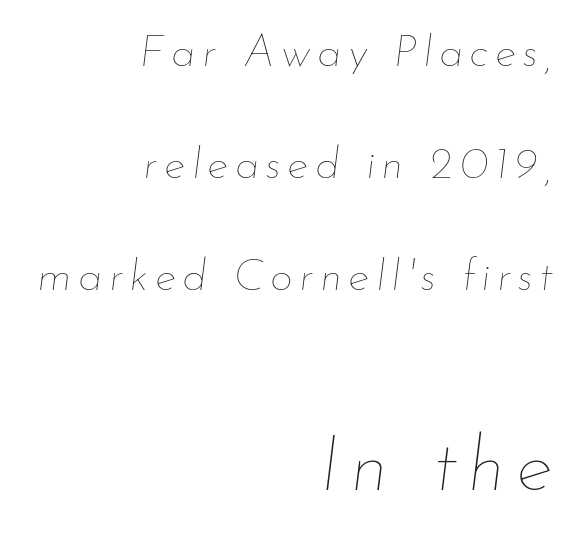
Q: Is the text bold? A: No.
Q: Is the text italic (slanted)? A: Yes, it leans right by about 7 degrees.
Q: Is the text underlined? A: No.
Q: How is the paragraph aligned? A: Right-aligned.
Q: Is the spacing between lines tight, normal or loose? A: Loose.
Q: Which block of text is set in a larger size, the first (top) or the second (bottom)? A: The second (bottom) one.
Q: Width (condensed, normal, or wide)? A: Normal.
Q: Stroke contrast? A: Low.
Q: x-height? A: Small.
Q: Monospaced? A: No.
